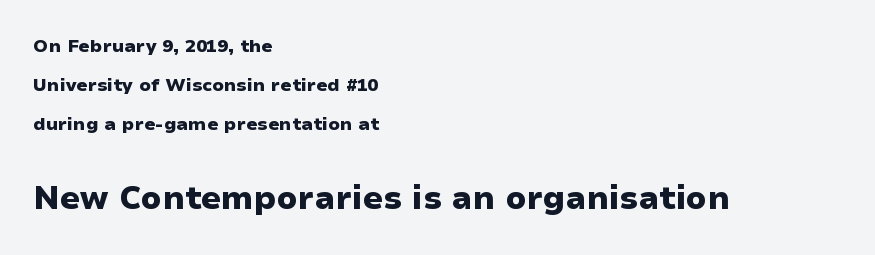
Is the lower block the larger one? Yes — the lower block carries the bigger type. The font is running at its bold setting. Students, note that the glyphs here touch the page at normal intervals. The rendering shows plain stroke endings on the letterforms — a sans-serif design. Glance below the letters and you will spot only blank space.
